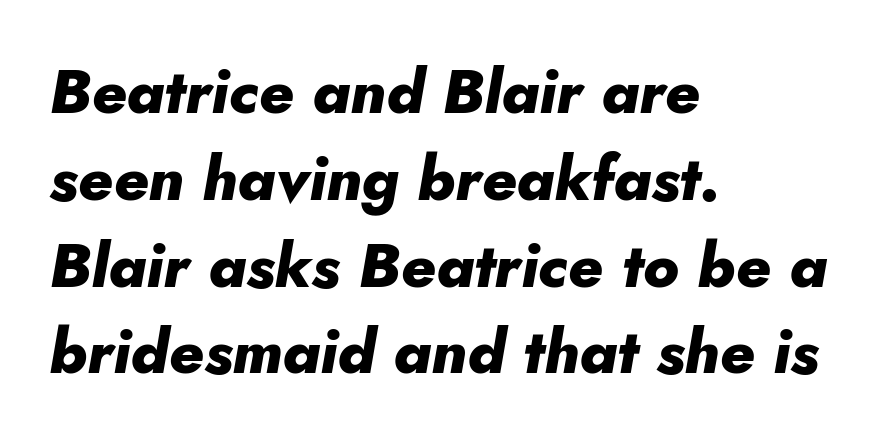
Q: Is the text bold? A: Yes.
Q: Is the text italic (slanted)? A: Yes, it leans right by about 10 degrees.
Q: Is the text underlined? A: No.
Q: How is the paragraph aligned? A: Left-aligned.
Q: Is the spacing between letters normal or unusually wide? A: Normal.
Q: Is the spacing between lines tight, normal or loose? A: Normal.
Q: Width (condensed, normal, or wide)? A: Normal.
Q: Stroke contrast? A: Low.
Q: x-height? A: Small.
Q: Monospaced? A: No.
